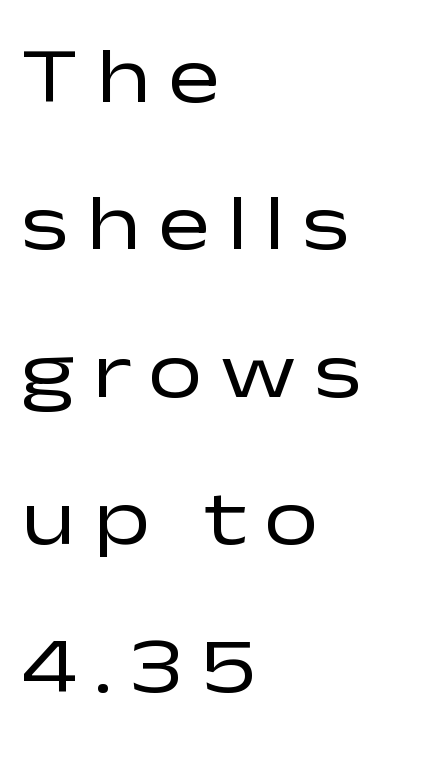
Q: Is the text bold? A: No.
Q: Is the text italic (slanted)? A: No, it is upright.
Q: Is the typeface a serif or a sans-serif typeface? A: Sans-serif.
Q: Is the text underlined? A: No.
Q: How is the paragraph aligned? A: Left-aligned.
Q: Is the spacing between letters normal or unusually wide? A: Unusually wide.
Q: Width (condensed, normal, or wide)? A: Wide.
Q: Stroke contrast? A: Low.
Q: x-height? A: Medium.
Q: Monospaced? A: No.
